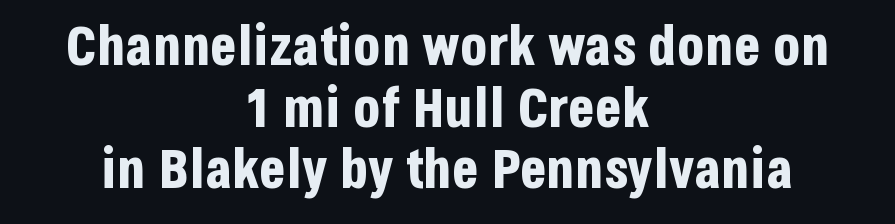
The image shows 55 px bold, condensed sans-serif type, upright; set centered, tight line spacing (1.12x), normal letter spacing, not underlined; low stroke contrast and a large x-height.
